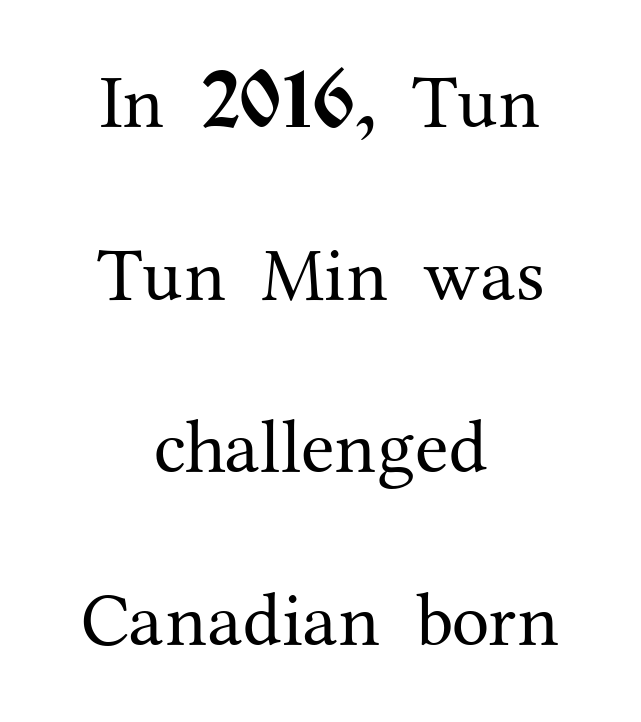
Observe the serifs anchoring each vertical stroke in this sample. Airy leading. The weight would be labelled regular, book, light, or lighter still. The passage shown is not underscored anywhere. Each letter keeps its own natural width here, so spacing adapts to shape. A typesetter would call this zero additional tracking.
